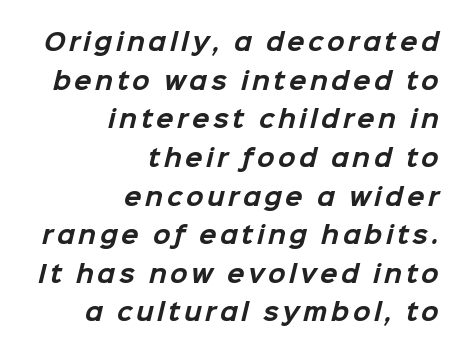
Bare-footed words on every line. Vertical spacing — default. These lines carry a lot of weight — the face is fully bold. Does the copy run flush right? Yes — the right margin is perfectly even.
